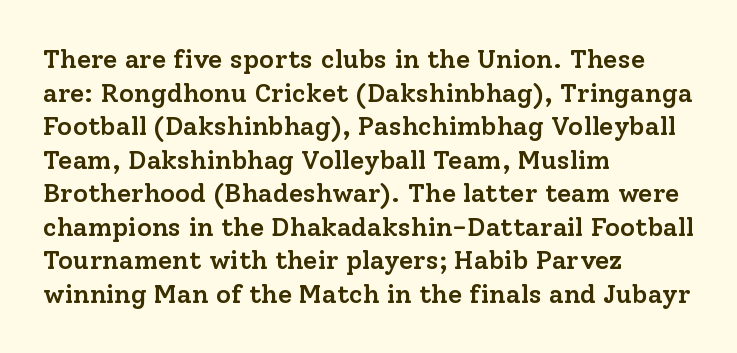
Each row of text sits above clean, open space. Notice how the passage keeps a crisp vertical edge on the left only. These lines keep a tight, regular rhythm from letter to letter. The strokes are fattened partway — semibold, not bold. Regarding leading, the lines here are spaced in the standard way. Upright lettering throughout.
